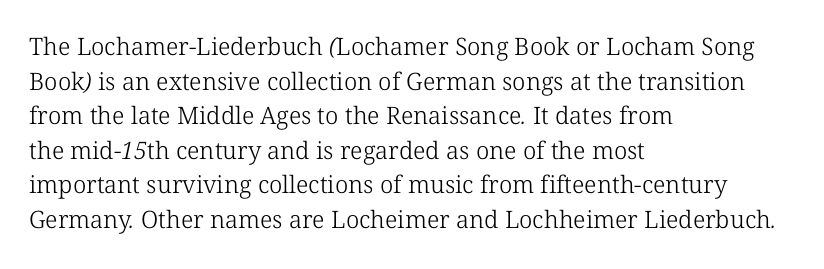
Q: Is the text bold? A: No.
Q: Is the text underlined? A: No.
Q: How is the paragraph aligned? A: Left-aligned.
Q: Is the spacing between letters normal or unusually wide? A: Normal.
Q: Is the spacing between lines tight, normal or loose? A: Normal.
